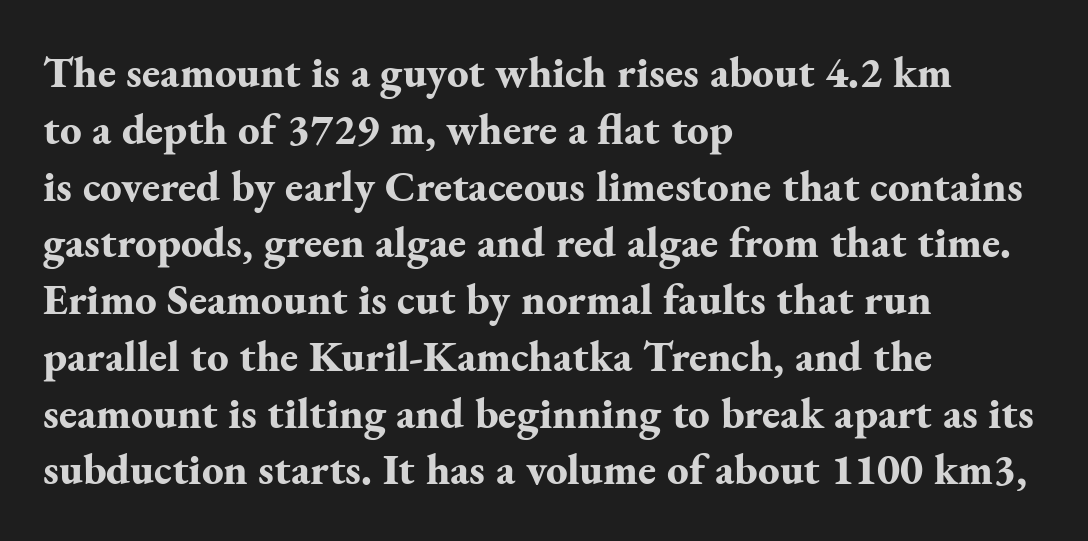
Q: Is the text bold? A: Yes.
Q: Is the text italic (slanted)? A: No, it is upright.
Q: Is the typeface a serif or a sans-serif typeface? A: Serif.
Q: Is the text underlined? A: No.
Q: How is the paragraph aligned? A: Left-aligned.
Q: Is the spacing between letters normal or unusually wide? A: Normal.
Q: Is the spacing between lines tight, normal or loose? A: Normal.
Q: Width (condensed, normal, or wide)? A: Normal.
Q: Stroke contrast? A: Medium.
Q: x-height? A: Small.
Q: Monospaced? A: No.
